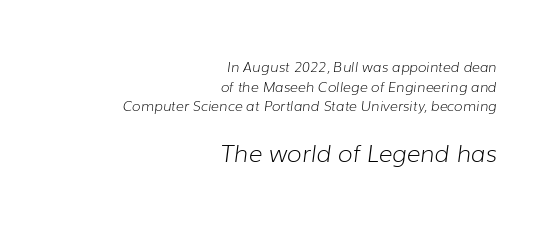
The image shows 24 px text type, italic (leaning right); set right-aligned, normal line spacing (1.41x), normal letter spacing, not underlined; the second (bottom) block is 1.71x larger.
